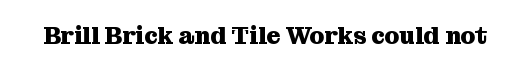
What stands out about the letter spacing? Nothing — it is the standard amount. Upright lettering throughout. Bold? Absolutely — the strokes are thick and heavy. The glyphs are unaccompanied by any horizontal stroke below them.
